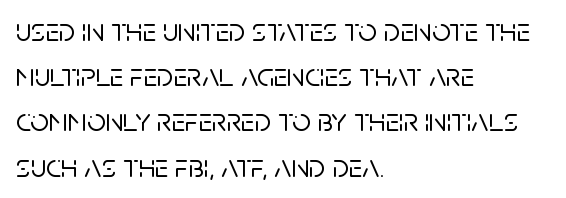
The image shows 33 px sans-serif type, upright; set left-aligned, normal line spacing (1.37x), normal letter spacing, not underlined; low stroke contrast and a large x-height.
